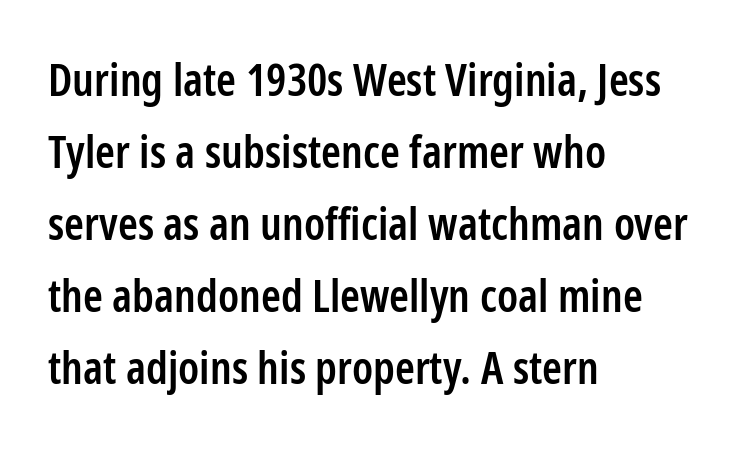
The image shows 45 px semibold, condensed sans-serif type, upright; set left-aligned, normal line spacing (1.6x), normal letter spacing, not underlined; low stroke contrast and a medium x-height.
